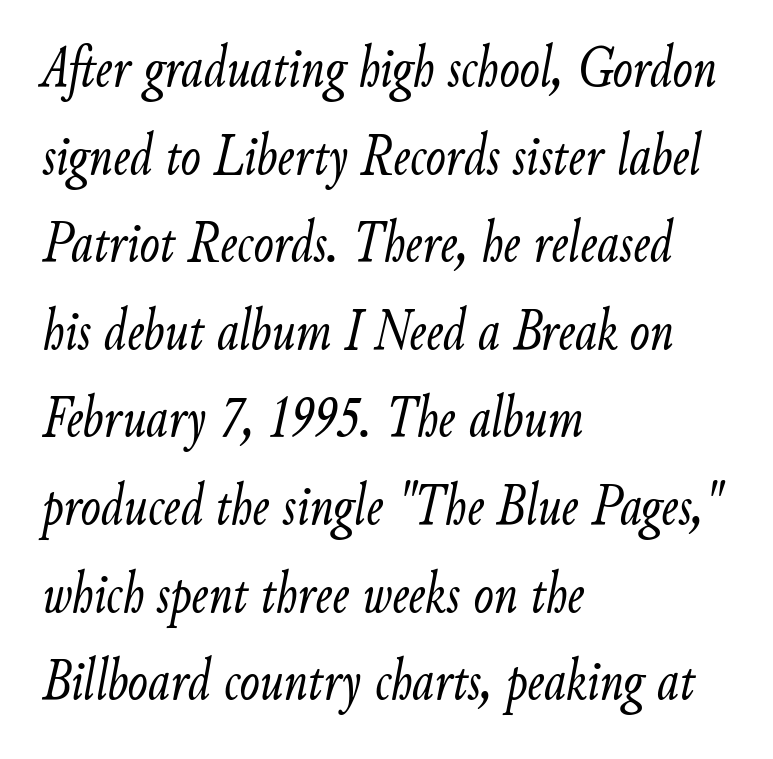
{"italic": "yes", "lean": "right", "slant_degrees": 9, "bold": "no", "weight": "light", "width": "condensed", "stroke_contrast": "low", "x_height": "small", "monospaced": "no", "underline": "no", "align": "left", "line_spacing": "normal", "line_spacing_ratio": 1.46, "letter_spacing": "normal", "letter_spacing_em": 0.0, "glyph_px": 60}
